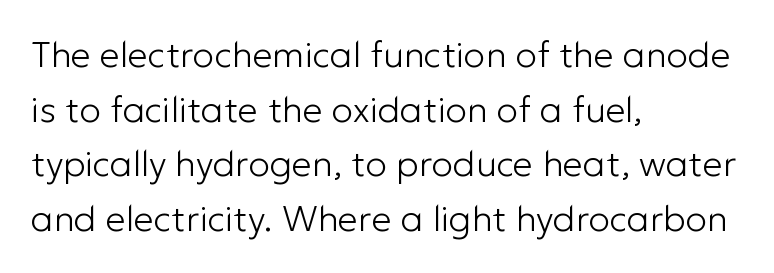
The passage shown is typed in a proportional face where columns would drift. Posture: upright roman. Check where the strokes stop: nothing finishes them off — pure sans. Tracking value appears to be zero — textbook default spacing. Lines of text with bare space underneath. Summary of weight: not heavy and not bold.
